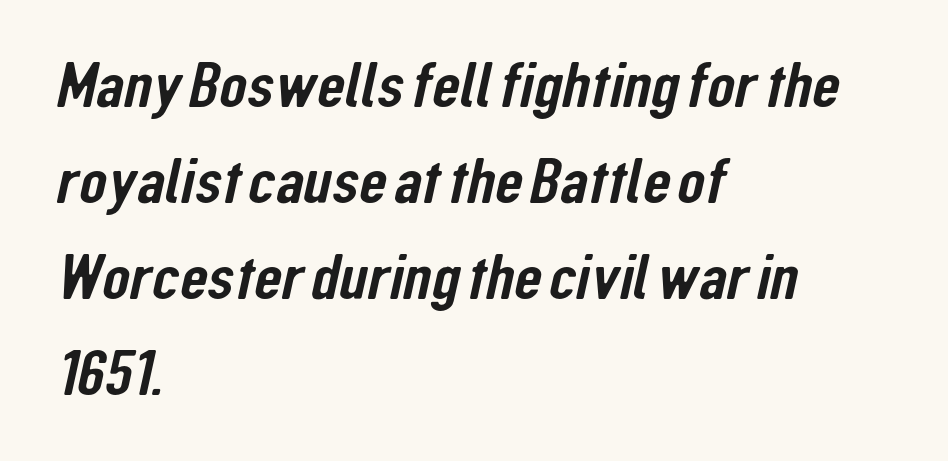
{"serif": "no", "width": "condensed", "stroke_contrast": "low", "x_height": "medium", "monospaced": "no", "underline": "no", "align": "left", "line_spacing": "normal", "line_spacing_ratio": 1.5, "letter_spacing": "normal", "letter_spacing_em": 0.0, "glyph_px": 64}
